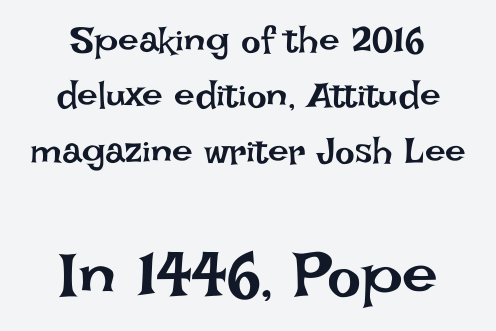
Q: Is the text bold? A: No.
Q: Is the text italic (slanted)? A: No, it is upright.
Q: Is the text underlined? A: No.
Q: How is the paragraph aligned? A: Centered.
Q: Is the spacing between letters normal or unusually wide? A: Normal.
Q: Is the spacing between lines tight, normal or loose? A: Normal.
Q: Which block of text is set in a larger size, the first (top) or the second (bottom)? A: The second (bottom) one.
Q: Width (condensed, normal, or wide)? A: Normal.
Q: Stroke contrast? A: Low.
Q: x-height? A: Large.
Q: Monospaced? A: No.
